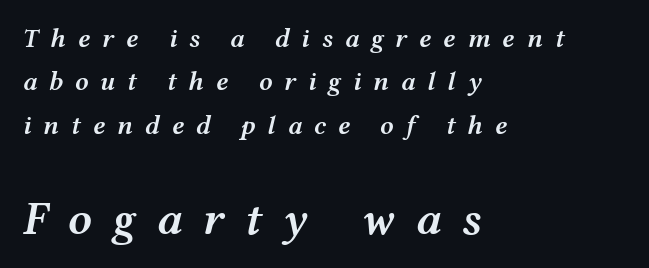
Q: Is the text bold? A: Semi-bold.
Q: Is the text italic (slanted)? A: Yes, it leans right by about 12 degrees.
Q: Is the text underlined? A: No.
Q: How is the paragraph aligned? A: Left-aligned.
Q: Is the spacing between letters normal or unusually wide? A: Unusually wide.
Q: Is the spacing between lines tight, normal or loose? A: Normal.
Q: Which block of text is set in a larger size, the first (top) or the second (bottom)? A: The second (bottom) one.
Q: Width (condensed, normal, or wide)? A: Wide.
Q: Stroke contrast? A: Medium.
Q: x-height? A: Medium.
Q: Monospaced? A: No.
